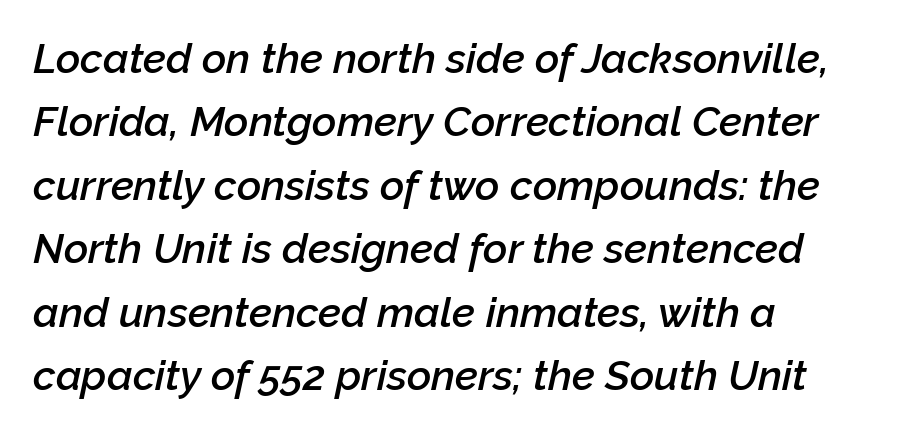
Q: Is the text bold? A: Semi-bold.
Q: Is the text italic (slanted)? A: Yes, it leans right by about 12 degrees.
Q: Is the text underlined? A: No.
Q: How is the paragraph aligned? A: Left-aligned.
Q: Is the spacing between letters normal or unusually wide? A: Normal.
Q: Is the spacing between lines tight, normal or loose? A: Normal.
Q: Width (condensed, normal, or wide)? A: Normal.
Q: Stroke contrast? A: Low.
Q: x-height? A: Medium.
Q: Monospaced? A: No.
